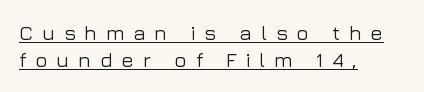
The image shows 21 px text type, upright; set left-aligned, normal line spacing (1.29x), unusually wide letter spacing (+0.41 em), underlined.
